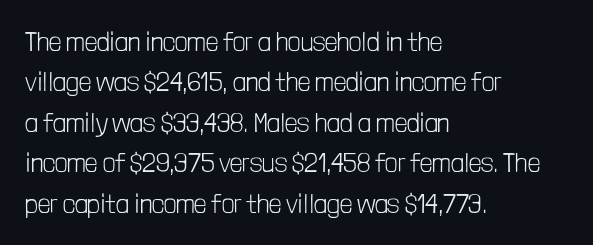
The passage shown stacks its lines at a standard gap. Students, note that the glyphs here touch the page at normal intervals. This reads as an unemphasized weight, regular at the heaviest. Typeset ragged right — the left edge is the straight one. No italicization has been applied; the sample stays upright.
